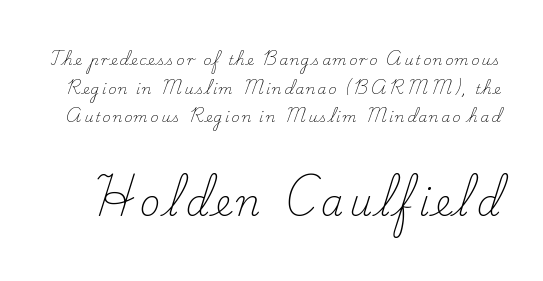
Q: Is the text bold? A: No.
Q: Is the text italic (slanted)? A: Yes.
Q: Is the typeface a serif or a sans-serif typeface? A: Serif.
Q: Is the text underlined? A: No.
Q: Is the spacing between lines tight, normal or loose? A: Loose.
Q: Which block of text is set in a larger size, the first (top) or the second (bottom)? A: The second (bottom) one.
Q: Width (condensed, normal, or wide)? A: Normal.
Q: Stroke contrast? A: Low.
Q: x-height? A: Small.
Q: Monospaced? A: No.
